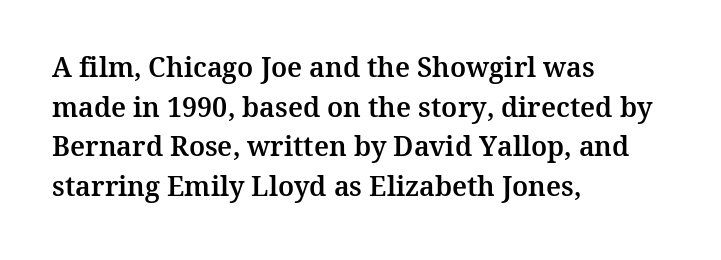
{"italic": "no", "underline": "no", "align": "left", "line_spacing": "normal", "line_spacing_ratio": 1.47, "letter_spacing": "normal", "letter_spacing_em": 0.0, "glyph_px": 27}
